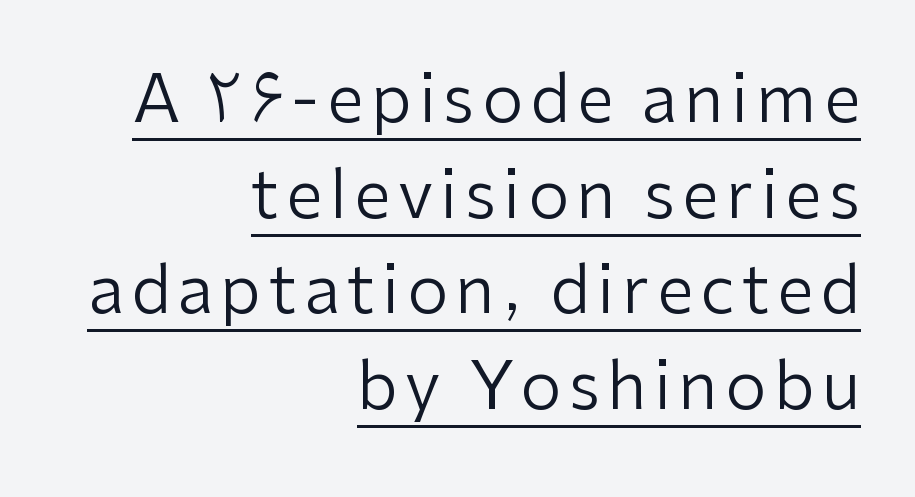
A typesetter would call this proportional, since set widths differ per character. Notice how a bar underscores the lettering throughout. Serifs: no, the terminals of the letterforms are clean. The compositor pushed each line to the right boundary.
